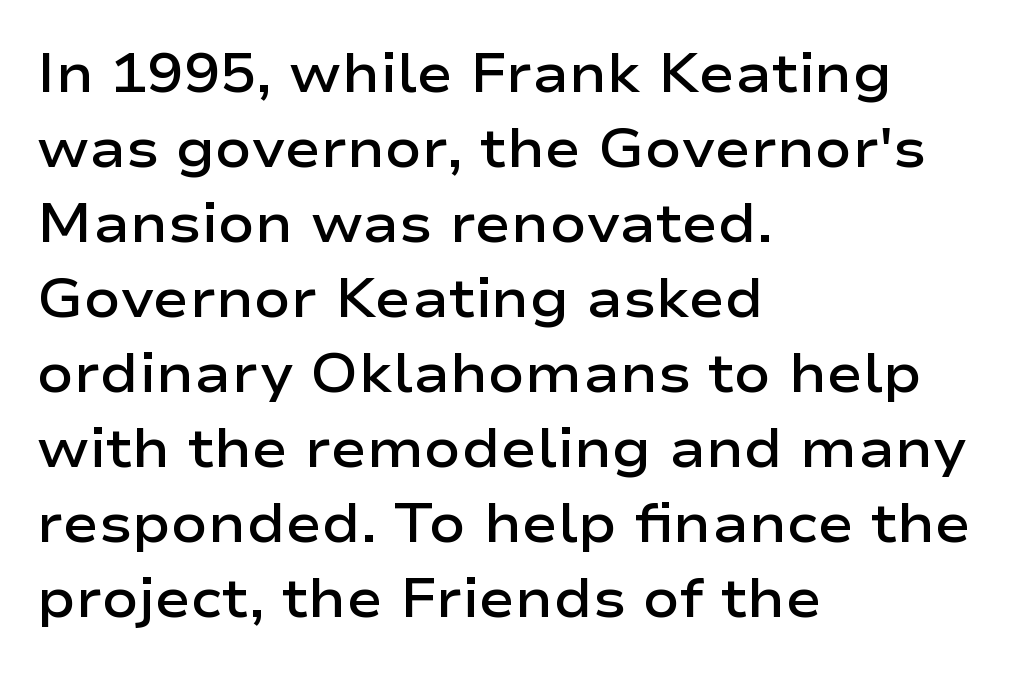
The image shows 54 px semibold, wide sans-serif type, upright; set left-aligned, normal line spacing (1.39x), normal letter spacing, not underlined; low stroke contrast and a medium x-height.
